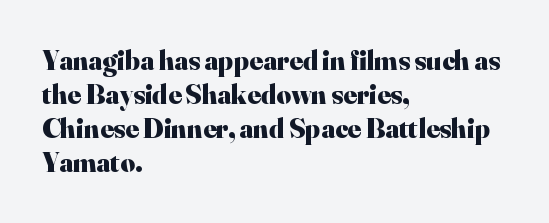
In terms of posture, this sample is upright. Standard letterfit; no display-style spreading of the glyphs. This sample is left-justified, so line endings fall wherever the words run out. The rendering uses natural spacing where letterforms have individual widths. Set as a true bold cut, around the 700 mark. Has an underline been added? It has not.
